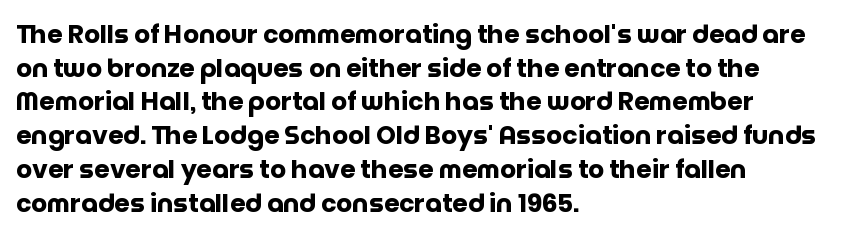
Students, note that the glyphs here touch the page at normal intervals. Chunky letters — that's bold for sure. Descenders are the only things crossing below the line. Notice how the passage keeps a crisp vertical edge on the left only.
